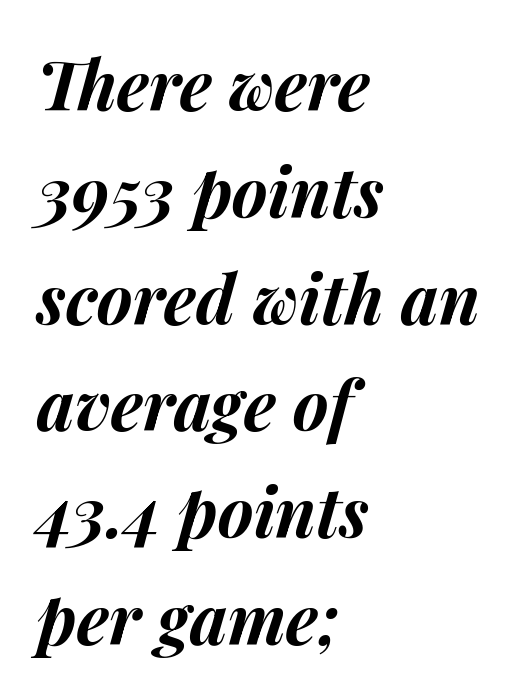
Q: Is the text bold? A: Yes.
Q: Is the text italic (slanted)? A: Yes, it leans right by about 14 degrees.
Q: Is the text underlined? A: No.
Q: How is the paragraph aligned? A: Left-aligned.
Q: Is the spacing between letters normal or unusually wide? A: Normal.
Q: Is the spacing between lines tight, normal or loose? A: Normal.
Q: Width (condensed, normal, or wide)? A: Normal.
Q: Stroke contrast? A: Medium.
Q: x-height? A: Medium.
Q: Monospaced? A: No.
